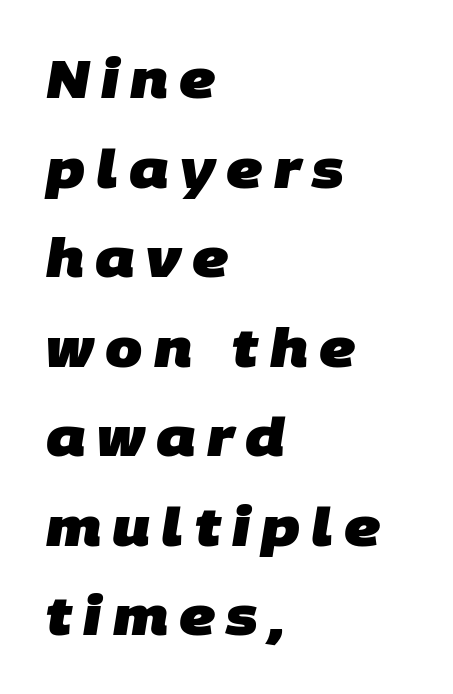
{"serif": "no", "bold": "yes", "weight": "heavy", "width": "normal", "stroke_contrast": "low", "x_height": "large", "monospaced": "no", "underline": "no", "align": "left", "line_spacing": "normal", "line_spacing_ratio": 1.69, "letter_spacing": "wide", "letter_spacing_em": 0.21, "glyph_px": 53}
